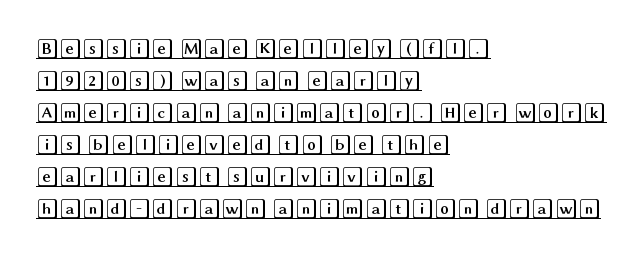
Q: Is the text italic (slanted)? A: No, it is upright.
Q: Is the text underlined? A: Yes.
Q: How is the paragraph aligned? A: Left-aligned.
Q: Is the spacing between letters normal or unusually wide? A: Normal.
Q: Is the spacing between lines tight, normal or loose? A: Normal.
